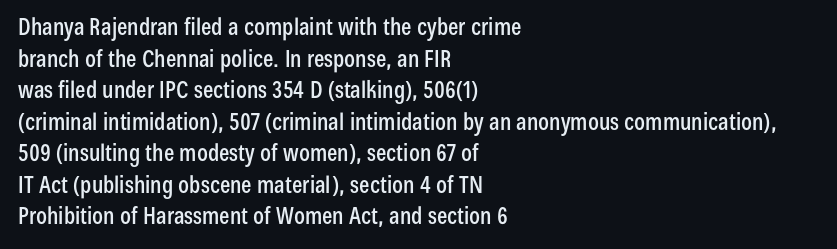
Q: Is the text italic (slanted)? A: No, it is upright.
Q: Is the text underlined? A: No.
Q: How is the paragraph aligned? A: Left-aligned.
Q: Is the spacing between letters normal or unusually wide? A: Normal.
Q: Is the spacing between lines tight, normal or loose? A: Normal.
